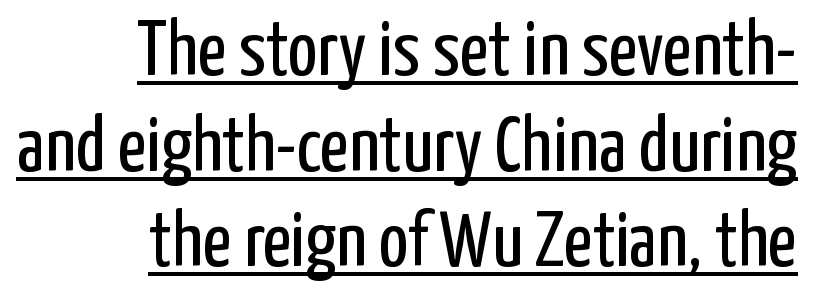
The image shows 79 px regular-weight, condensed sans-serif type, upright; set right-aligned, line spacing 1.21x, normal letter spacing, underlined; low stroke contrast and a medium x-height.
